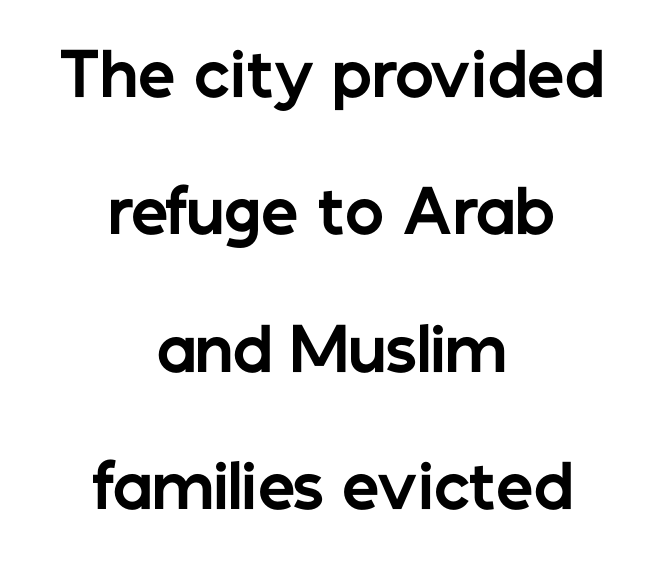
Q: Is the text bold? A: Yes.
Q: Is the text italic (slanted)? A: No, it is upright.
Q: Is the typeface a serif or a sans-serif typeface? A: Sans-serif.
Q: Is the text underlined? A: No.
Q: How is the paragraph aligned? A: Centered.
Q: Is the spacing between letters normal or unusually wide? A: Normal.
Q: Is the spacing between lines tight, normal or loose? A: Loose.
Q: Width (condensed, normal, or wide)? A: Normal.
Q: Stroke contrast? A: Low.
Q: x-height? A: Medium.
Q: Monospaced? A: No.
